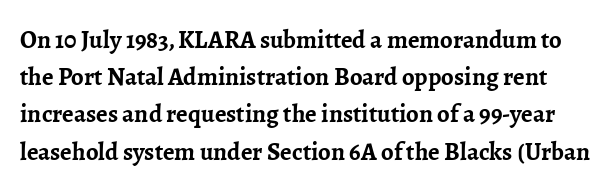
The image shows 25 px bold type, upright; set normal line spacing (1.49x), normal letter spacing, not underlined.
